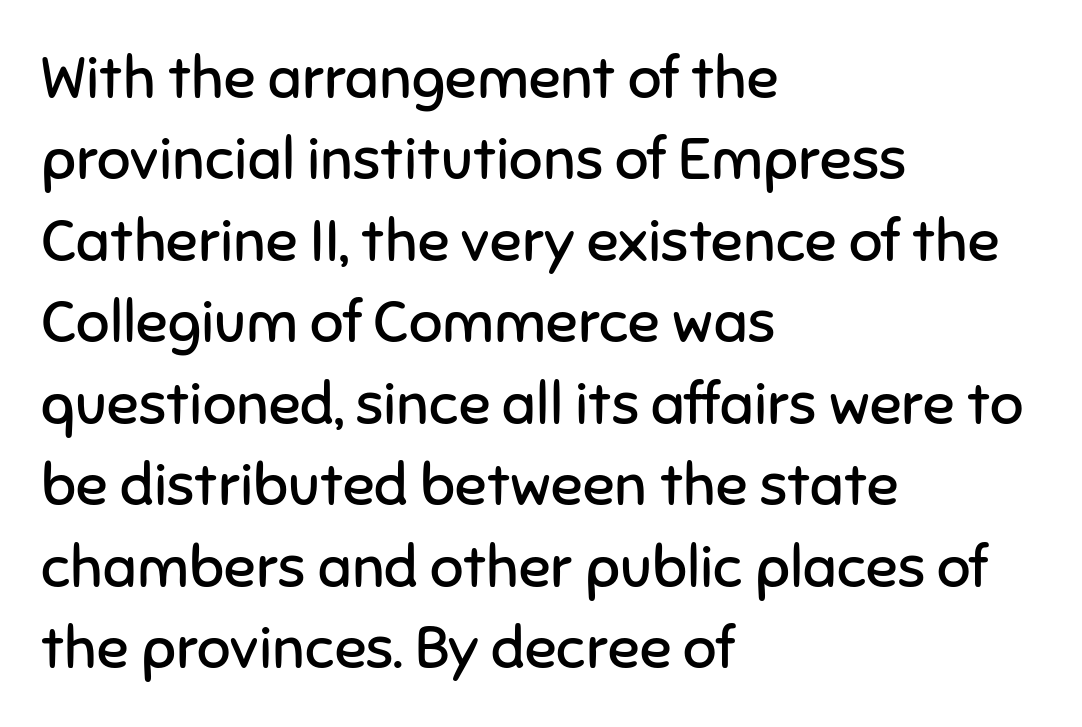
Q: Is the text bold? A: No.
Q: Is the text italic (slanted)? A: No, it is upright.
Q: Is the typeface a serif or a sans-serif typeface? A: Sans-serif.
Q: Is the text underlined? A: No.
Q: How is the paragraph aligned? A: Left-aligned.
Q: Is the spacing between letters normal or unusually wide? A: Normal.
Q: Is the spacing between lines tight, normal or loose? A: Normal.
Q: Width (condensed, normal, or wide)? A: Normal.
Q: Stroke contrast? A: Low.
Q: x-height? A: Medium.
Q: Monospaced? A: No.
